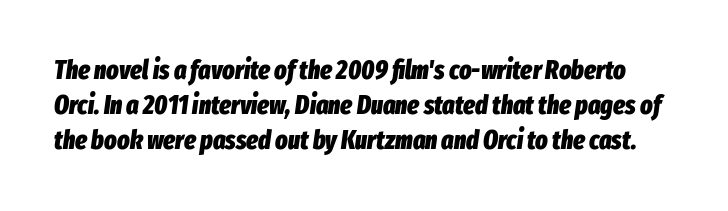
Q: Is the text bold? A: Yes.
Q: Is the text italic (slanted)? A: Yes, it leans right by about 8 degrees.
Q: Is the text underlined? A: No.
Q: Is the spacing between letters normal or unusually wide? A: Normal.
Q: Is the spacing between lines tight, normal or loose? A: Normal.
